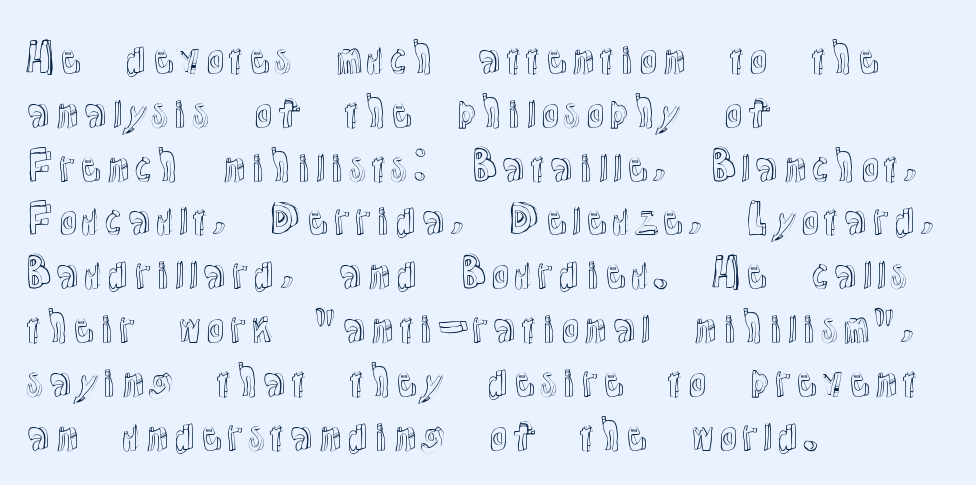
Rendered with straight, roman letterforms. Note the varied advance widths — an 'i' is clearly narrower than an 'm'. Short and long lines alike share a common starting point at left. Rows of type keep a routine distance in the vertical direction. Glance below the letters and you will spot only blank space.
